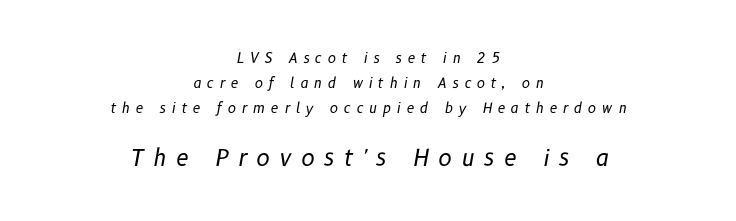
The image shows 23 px text type, italic (leaning right); set centered, line spacing 1.8x, unusually wide letter spacing (+0.4 em), not underlined; the second (bottom) block is 1.64x larger.
